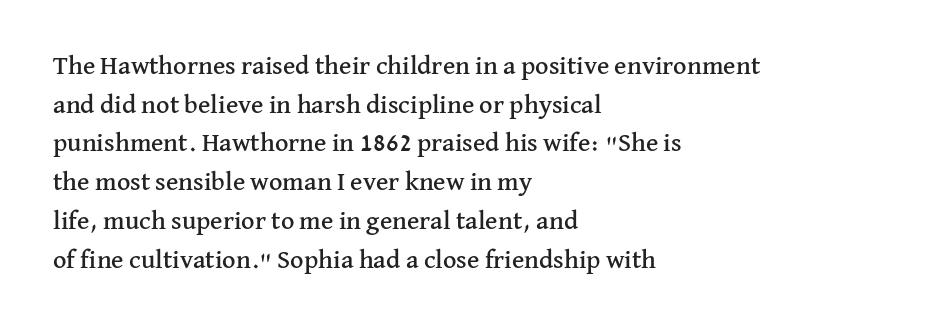
The image shows 26 px text type, upright; set left-aligned, normal line spacing (1.49x), normal letter spacing, not underlined.
